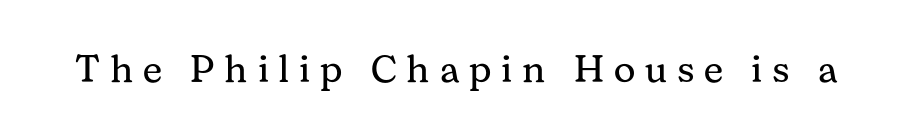
{"serif": "yes", "italic": "no", "bold": "no", "weight": "regular", "width": "normal", "stroke_contrast": "medium", "x_height": "medium", "monospaced": "no", "underline": "no", "letter_spacing": "wide", "letter_spacing_em": 0.26, "glyph_px": 38}
